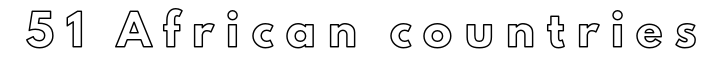
The image shows 29 px text type, upright; set unusually wide letter spacing (+0.43 em), not underlined; a small x-height.
